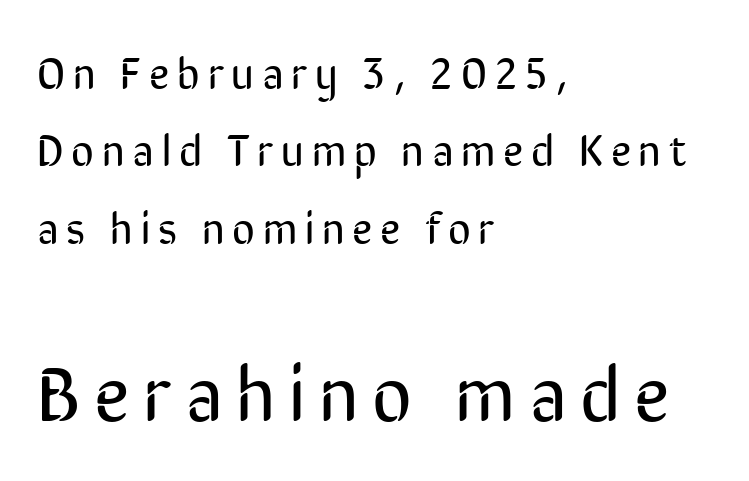
Q: Is the text bold? A: No.
Q: Is the text italic (slanted)? A: No, it is upright.
Q: Is the typeface a serif or a sans-serif typeface? A: Sans-serif.
Q: Is the text underlined? A: No.
Q: How is the paragraph aligned? A: Left-aligned.
Q: Which block of text is set in a larger size, the first (top) or the second (bottom)? A: The second (bottom) one.
Q: Width (condensed, normal, or wide)? A: Condensed.
Q: Stroke contrast? A: Low.
Q: x-height? A: Medium.
Q: Monospaced? A: No.
